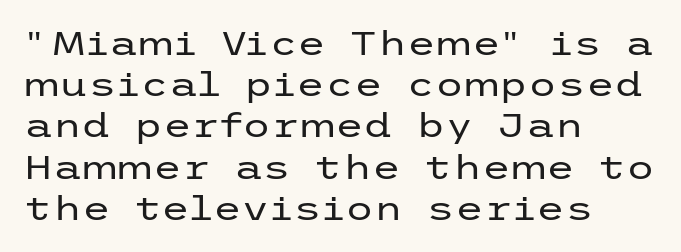
These lines are composed in type without serifs. Stroke thickness stays within the range of a standard reading face or lighter. Characters follow at the spacing the type designer built in. Notice how the stems are strictly vertical — no italics here.
